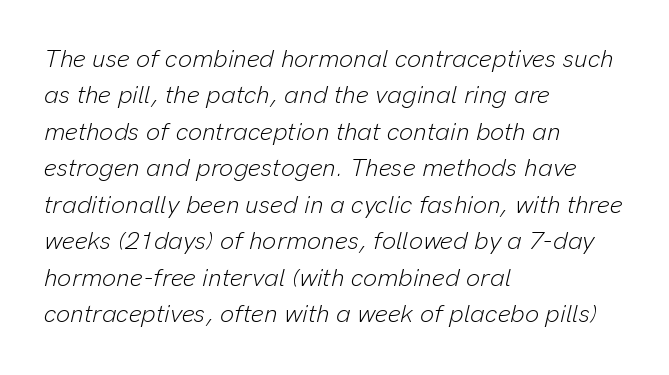
Q: Is the text bold? A: No.
Q: Is the text italic (slanted)? A: Yes, it leans right by about 13 degrees.
Q: Is the text underlined? A: No.
Q: How is the paragraph aligned? A: Left-aligned.
Q: Is the spacing between letters normal or unusually wide? A: Normal.
Q: Is the spacing between lines tight, normal or loose? A: Normal.
